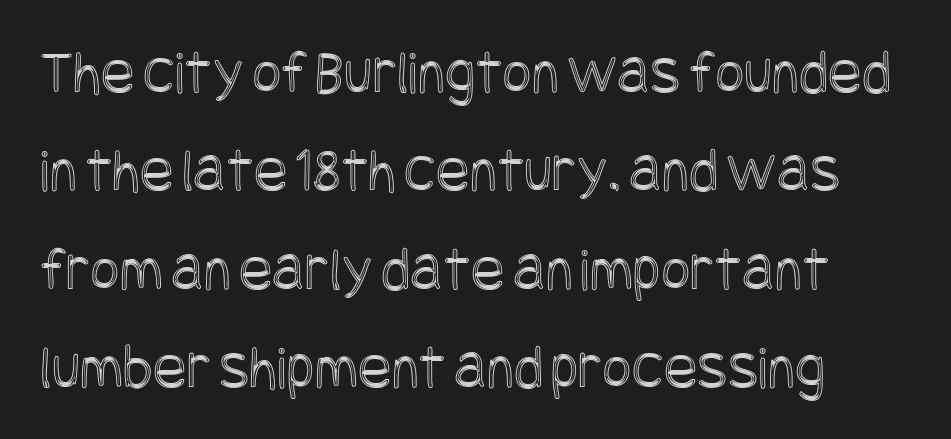
{"italic": "no", "width": "condensed", "x_height": "large", "underline": "no", "line_spacing": "normal", "line_spacing_ratio": 1.56, "letter_spacing": "normal", "letter_spacing_em": 0.0, "glyph_px": 63}
